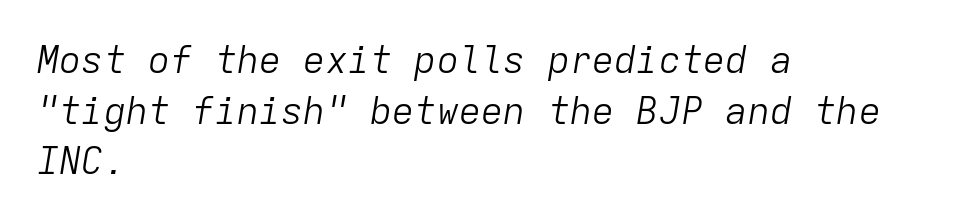
Words float on clear page, feet unadorned. Alignment: flush left. Words appear dense and cohesive because spacing is normal. The cut favours lightness, reaching ordinary text weight at its darkest. The letters march in equal steps, a hallmark of fixed-pitch type.
